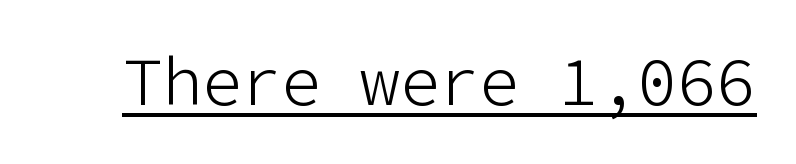
The image shows 66 px light sans-serif type, upright; set normal letter spacing, underlined; low stroke contrast and a medium x-height.
